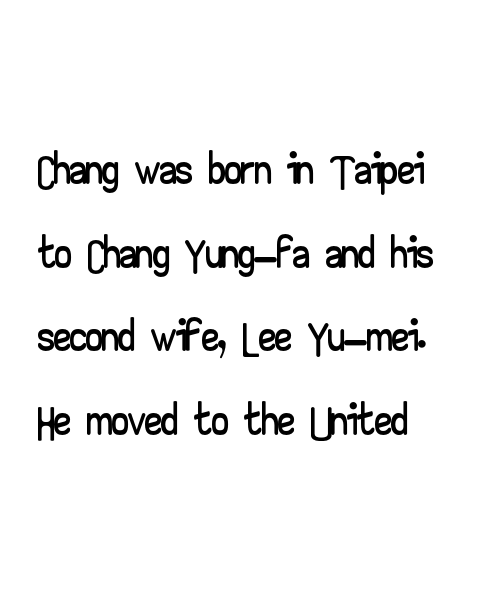
Q: Is the text italic (slanted)? A: No, it is upright.
Q: Is the typeface a serif or a sans-serif typeface? A: Sans-serif.
Q: Is the text underlined? A: No.
Q: Is the spacing between letters normal or unusually wide? A: Normal.
Q: Is the spacing between lines tight, normal or loose? A: Normal.
Q: Width (condensed, normal, or wide)? A: Wide.
Q: Stroke contrast? A: Low.
Q: x-height? A: Small.
Q: Monospaced? A: No.
